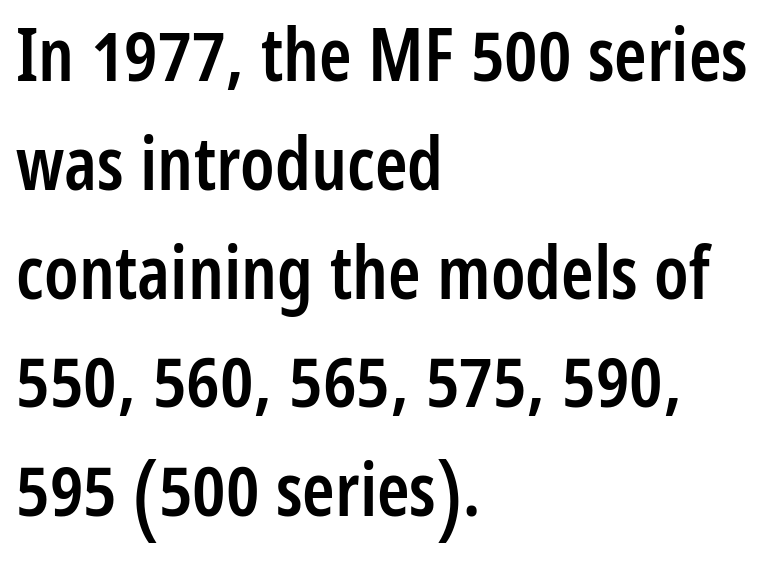
Q: Is the text bold? A: Semi-bold.
Q: Is the text italic (slanted)? A: No, it is upright.
Q: Is the typeface a serif or a sans-serif typeface? A: Sans-serif.
Q: Is the text underlined? A: No.
Q: How is the paragraph aligned? A: Left-aligned.
Q: Is the spacing between letters normal or unusually wide? A: Normal.
Q: Is the spacing between lines tight, normal or loose? A: Normal.
Q: Width (condensed, normal, or wide)? A: Condensed.
Q: Stroke contrast? A: Low.
Q: x-height? A: Medium.
Q: Monospaced? A: No.
